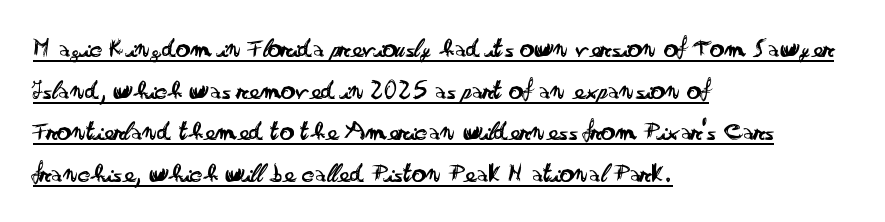
Every stem runs plumb, perpendicular to the baseline. Classification — sans serif. The typeface has the unassuming heft of standard copy or less. The lines in this sample share a left origin and differ only in where they stop.
